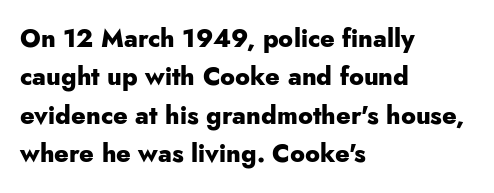
{"italic": "no", "bold": "yes", "underline": "no", "align": "left", "line_spacing": "normal", "line_spacing_ratio": 1.54, "letter_spacing": "normal", "letter_spacing_em": 0.0, "glyph_px": 25}
